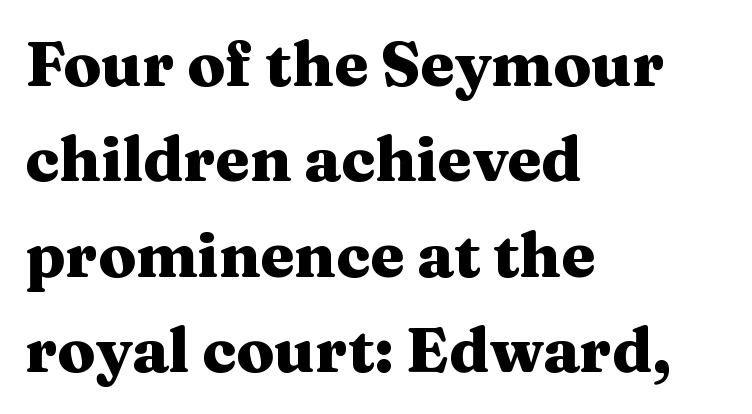
Q: Is the text bold? A: Yes.
Q: Is the text italic (slanted)? A: No, it is upright.
Q: Is the typeface a serif or a sans-serif typeface? A: Serif.
Q: Is the text underlined? A: No.
Q: How is the paragraph aligned? A: Left-aligned.
Q: Is the spacing between letters normal or unusually wide? A: Normal.
Q: Is the spacing between lines tight, normal or loose? A: Normal.
Q: Width (condensed, normal, or wide)? A: Wide.
Q: Stroke contrast? A: Medium.
Q: x-height? A: Medium.
Q: Monospaced? A: No.
